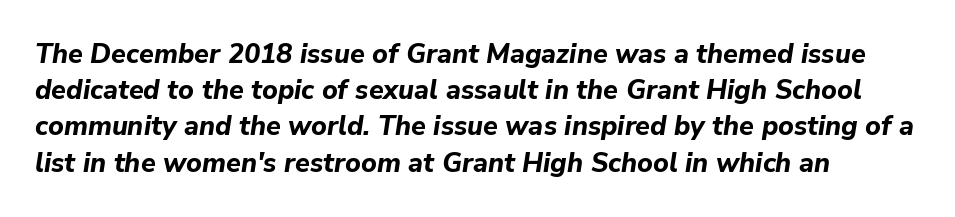
{"italic": "yes", "lean": "right", "slant_degrees": 9, "bold": "yes", "underline": "no", "align": "left", "line_spacing": "normal", "line_spacing_ratio": 1.34, "letter_spacing": "normal", "letter_spacing_em": 0.0, "glyph_px": 27}
